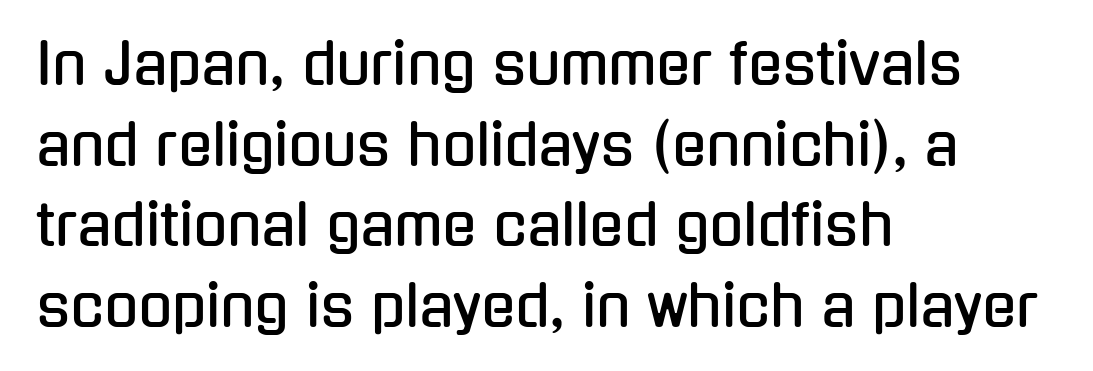
Q: Is the text italic (slanted)? A: No, it is upright.
Q: Is the typeface a serif or a sans-serif typeface? A: Sans-serif.
Q: Is the text underlined? A: No.
Q: How is the paragraph aligned? A: Left-aligned.
Q: Is the spacing between letters normal or unusually wide? A: Normal.
Q: Is the spacing between lines tight, normal or loose? A: Normal.
Q: Width (condensed, normal, or wide)? A: Condensed.
Q: Stroke contrast? A: Low.
Q: x-height? A: Medium.
Q: Monospaced? A: No.
